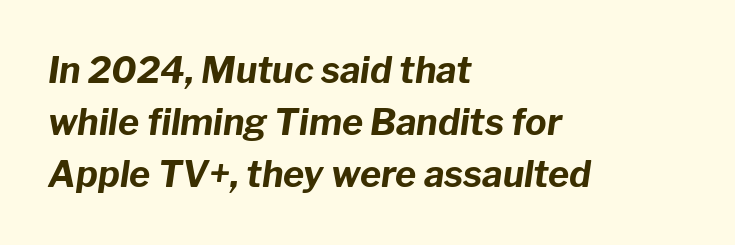
Note the varied advance widths — an 'i' is clearly narrower than an 'm'. Underlining? Definitely not there. Default kerning and tracking; the words read as compact shapes. Honestly, the row spacing looks completely unremarkable.
